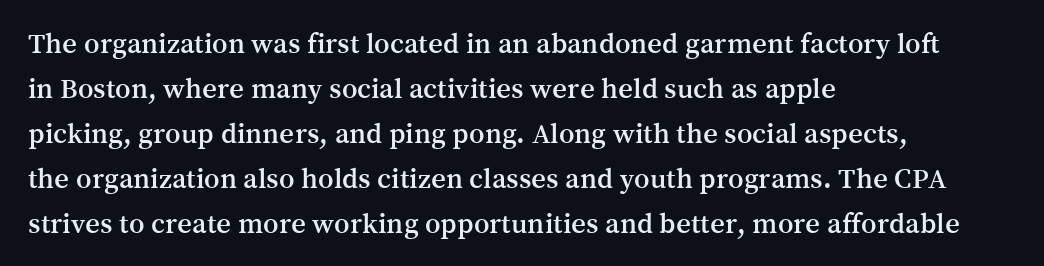
The image shows 29 px serif type, upright; set left-aligned, normal line spacing (1.55x), normal letter spacing, not underlined; medium stroke contrast and a medium x-height.
